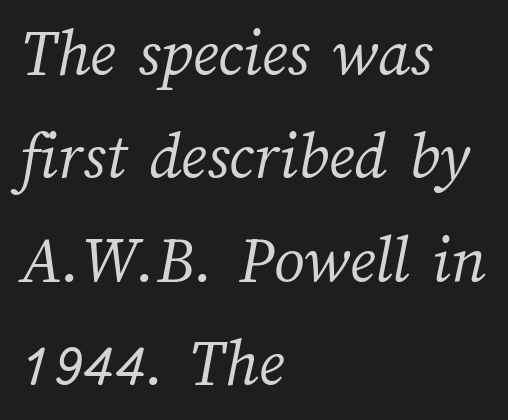
Q: Is the text bold? A: No.
Q: Is the text underlined? A: No.
Q: How is the paragraph aligned? A: Left-aligned.
Q: Is the spacing between letters normal or unusually wide? A: Normal.
Q: Is the spacing between lines tight, normal or loose? A: Normal.
Q: Width (condensed, normal, or wide)? A: Normal.
Q: Stroke contrast? A: Medium.
Q: x-height? A: Medium.
Q: Monospaced? A: No.
